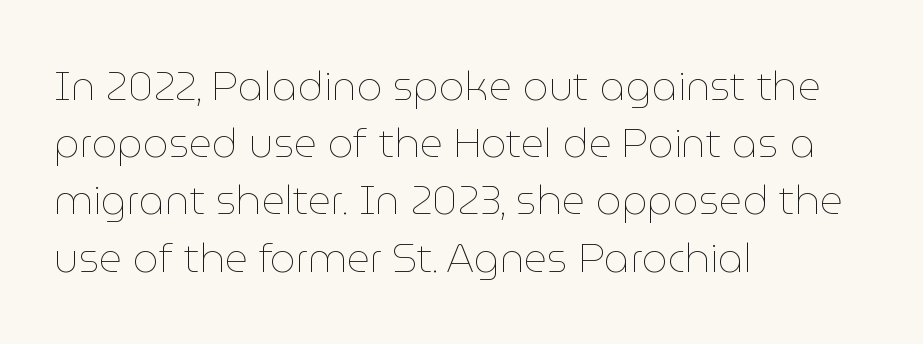
{"italic": "no", "bold": "no", "weight": "thin", "width": "normal", "stroke_contrast": "low", "x_height": "medium", "monospaced": "no", "underline": "no", "align": "left", "line_spacing": "normal", "line_spacing_ratio": 1.43, "letter_spacing": "normal", "letter_spacing_em": 0.0, "glyph_px": 40}
